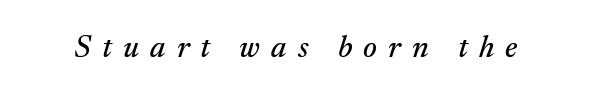
The text carries the slant typical of an italic or oblique font. The face used here is proportionally spaced, like ordinary book or web type. Look at the tracking — it's clearly loosened, letters drifting apart. The zone under the glyphs is completely vacant. Serifs: yes, visible at the terminals of the letterforms.
